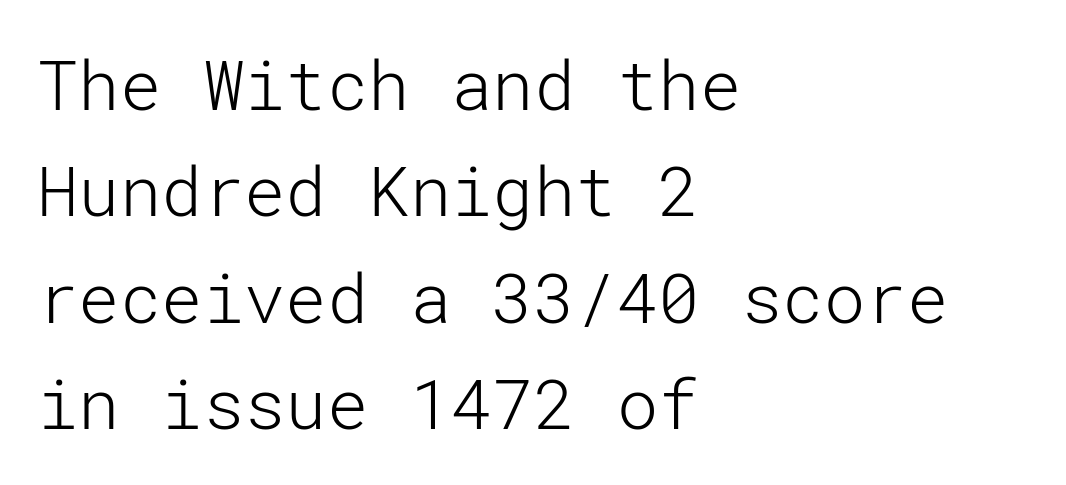
Q: Is the text bold? A: No.
Q: Is the text italic (slanted)? A: No, it is upright.
Q: Is the typeface a serif or a sans-serif typeface? A: Sans-serif.
Q: Is the text underlined? A: No.
Q: How is the paragraph aligned? A: Left-aligned.
Q: Is the spacing between letters normal or unusually wide? A: Normal.
Q: Is the spacing between lines tight, normal or loose? A: Normal.
Q: Width (condensed, normal, or wide)? A: Normal.
Q: Stroke contrast? A: Low.
Q: x-height? A: Medium.
